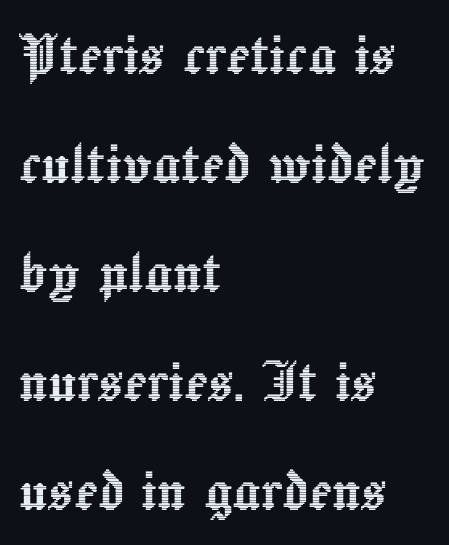
Short note: letters normally spaced. Where is the straight margin? On the left. Vertically, the passage feels balanced, rows spaced as you'd expect. Think of a printed novel: that variable character pitch is what you see here. Has an underline been added? It has not.
